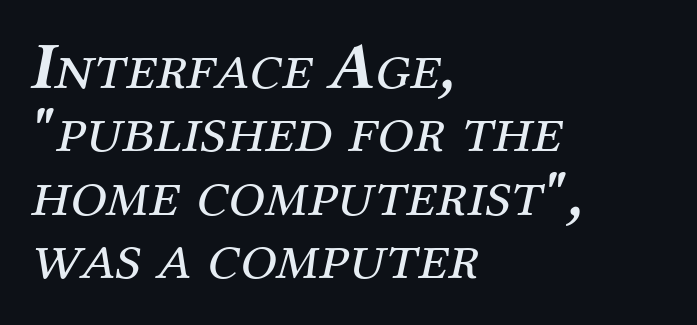
Q: Is the text bold? A: No.
Q: Is the text italic (slanted)? A: Yes, it leans right by about 12 degrees.
Q: Is the typeface a serif or a sans-serif typeface? A: Serif.
Q: Is the text underlined? A: No.
Q: How is the paragraph aligned? A: Left-aligned.
Q: Is the spacing between letters normal or unusually wide? A: Normal.
Q: Is the spacing between lines tight, normal or loose? A: Tight.
Q: Width (condensed, normal, or wide)? A: Normal.
Q: Stroke contrast? A: Medium.
Q: x-height? A: Medium.
Q: Monospaced? A: No.
